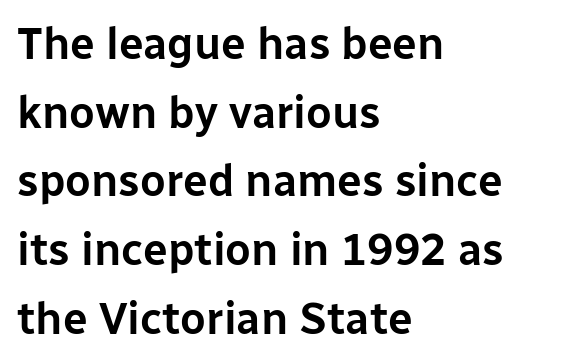
Nope, no serifs anywhere on these letters. The letters sit at their default tracking, neither squeezed nor spread. Rendered with straight, roman letterforms. The foot of each line stays bare and open.
